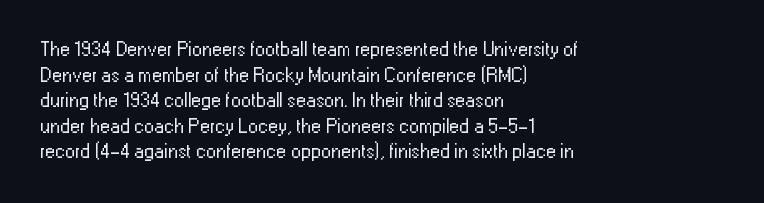
The weight would be labelled regular, book, light, or lighter still. Tall strokes in this sample are plumb rather than angled. These lines stack with their left ends in a neat column. Unmarked baselines from the first word to the last. Regular leading. A typesetter would call this zero additional tracking.
